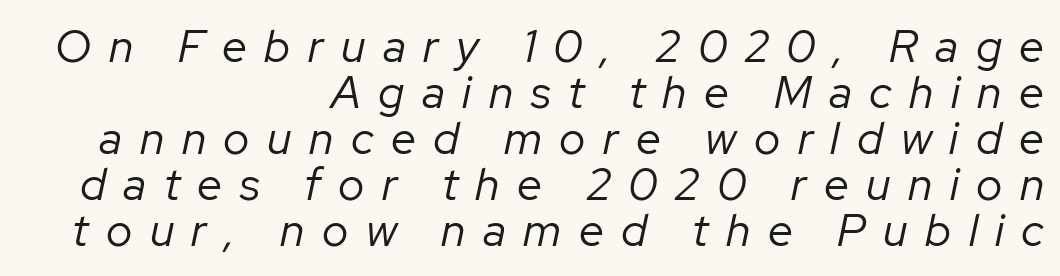
Weight: in the light-to-regular range. All the whitespace from short lines collects on the left. Vertically, the passage feels compressed, each row crowding the next. Here the glyphs are tracked loosely, breaking word shapes into spaced letters. A typesetter would call this proportional, since set widths differ per character.
